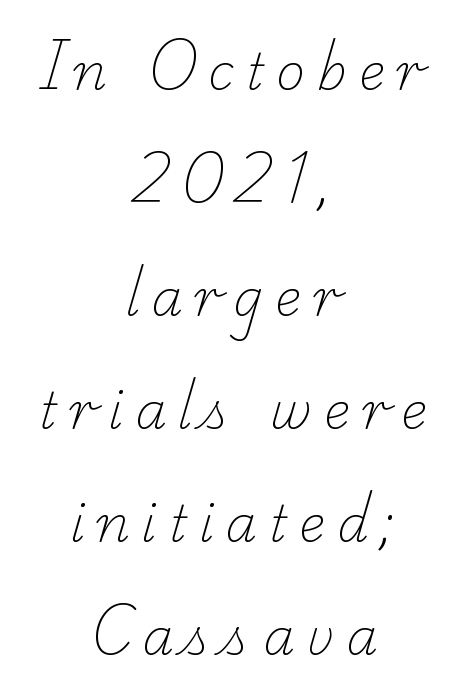
Q: Is the text bold? A: No.
Q: Is the typeface a serif or a sans-serif typeface? A: Serif.
Q: Is the text underlined? A: No.
Q: How is the paragraph aligned? A: Centered.
Q: Is the spacing between letters normal or unusually wide? A: Unusually wide.
Q: Is the spacing between lines tight, normal or loose? A: Loose.
Q: Width (condensed, normal, or wide)? A: Normal.
Q: Stroke contrast? A: Low.
Q: x-height? A: Small.
Q: Monospaced? A: No.
